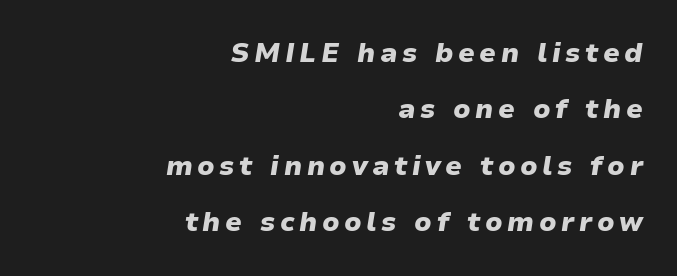
The image shows 27 px bold type, italic (leaning right); set right-aligned, loose line spacing (2.09x), not underlined.
